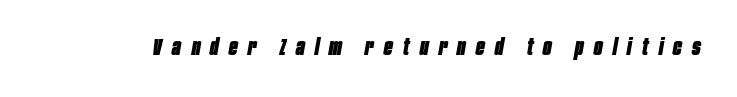
How heavy is the stroke? Heavy — this is a bold. Each word looks stretched out because of the extra space between its letters. The axis of the letterforms is tilted away from vertical. Clear beneath every line of the passage.
